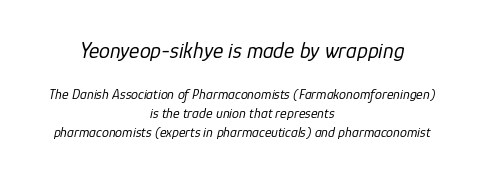
{"italic": "yes", "lean": "right", "slant_degrees": 12, "bold": "no", "underline": "no", "align": "center", "line_spacing": "normal", "line_spacing_ratio": 1.36, "letter_spacing": "normal", "letter_spacing_em": 0.0, "larger_block": "first", "size_ratio": 1.57, "glyph_px": 22}
